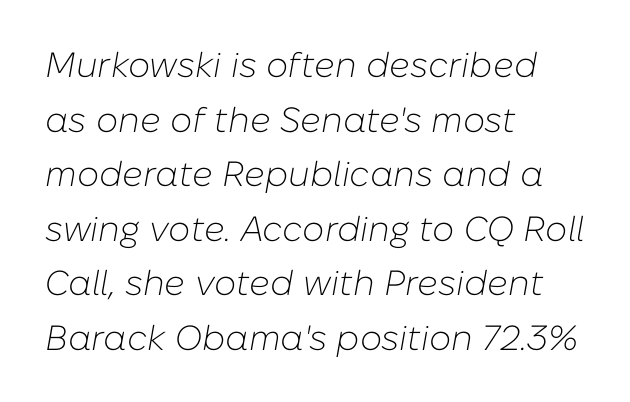
The image shows 35 px light type, italic (leaning right); set left-aligned, normal line spacing (1.56x), normal letter spacing, not underlined; low stroke contrast and a medium x-height.
